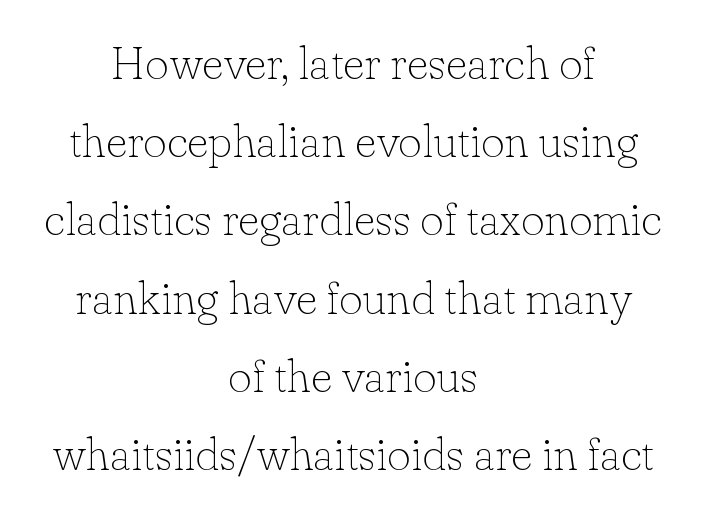
Q: Is the text bold? A: No.
Q: Is the text italic (slanted)? A: No, it is upright.
Q: Is the typeface a serif or a sans-serif typeface? A: Serif.
Q: Is the text underlined? A: No.
Q: How is the paragraph aligned? A: Centered.
Q: Is the spacing between letters normal or unusually wide? A: Normal.
Q: Is the spacing between lines tight, normal or loose? A: Normal.
Q: Width (condensed, normal, or wide)? A: Normal.
Q: Stroke contrast? A: Low.
Q: x-height? A: Small.
Q: Monospaced? A: No.
